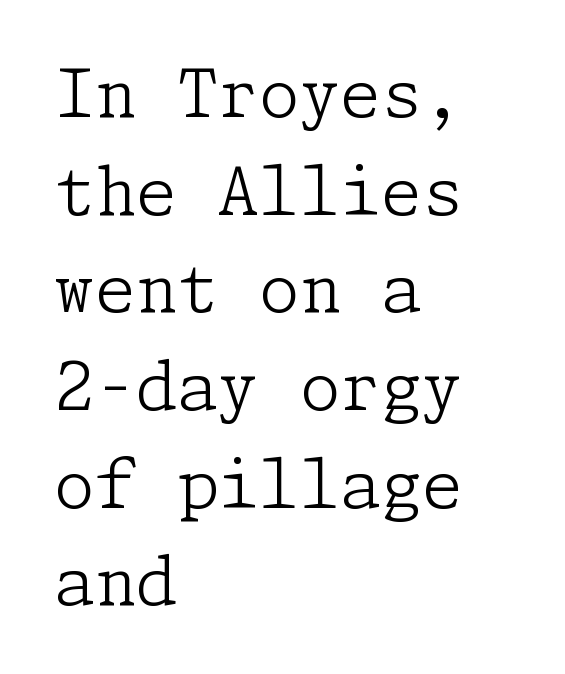
Is the stroke heavy? The answer is a plain regular-or-lighter. Does the leading feel generous? No, just average. This sample uses plain, unmodified letter spacing. The passage is arranged the way most books set body copy — flush left.
